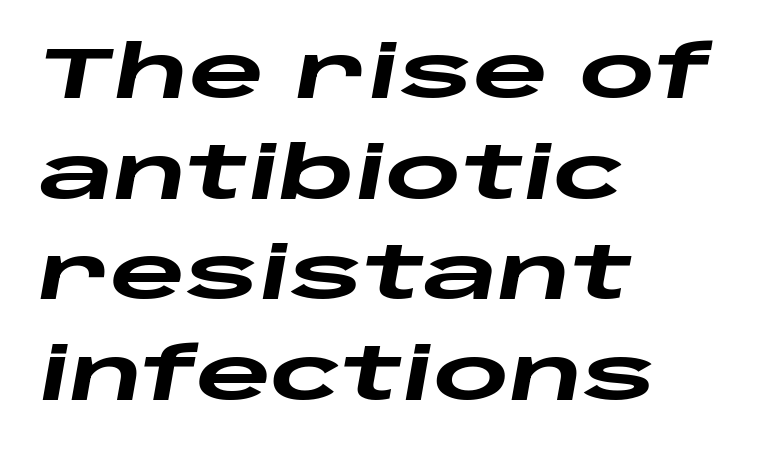
Here the designer chose a conventional face with non-uniform glyph widths. This block has exactly the height ordinary leading produces. The text carries the slant typical of an italic or oblique font. Weight check: bold — yes, fully.
